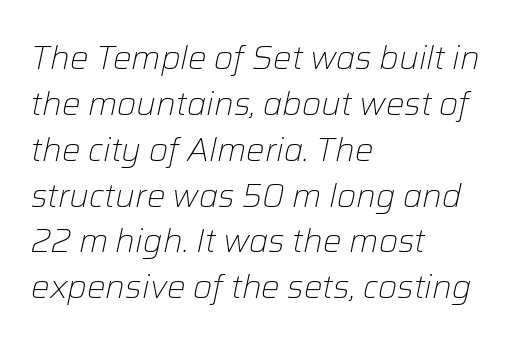
Summary of vertical rhythm: regular, with standard interline spacing. This sample has the flowing, uneven cadence of proportional lettering. The ragged edge is on the right, which tells us the setting is flush left. It's the slanting kind of type. Type without underlining.
